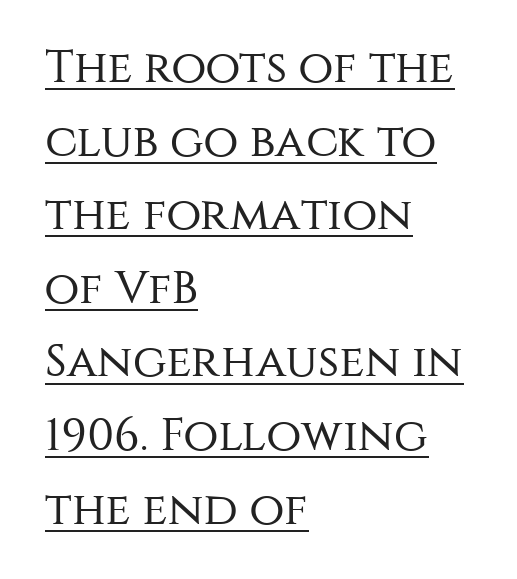
Q: Is the text bold? A: No.
Q: Is the text italic (slanted)? A: No, it is upright.
Q: Is the typeface a serif or a sans-serif typeface? A: Sans-serif.
Q: Is the text underlined? A: Yes.
Q: How is the paragraph aligned? A: Left-aligned.
Q: Is the spacing between letters normal or unusually wide? A: Normal.
Q: Is the spacing between lines tight, normal or loose? A: Normal.
Q: Width (condensed, normal, or wide)? A: Normal.
Q: Stroke contrast? A: Medium.
Q: x-height? A: Large.
Q: Monospaced? A: No.
